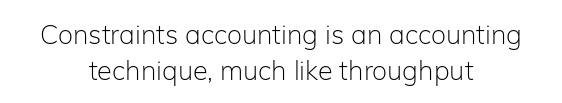
The image shows 27 px text type, upright; set centered, normal line spacing (1.33x), normal letter spacing, not underlined.
